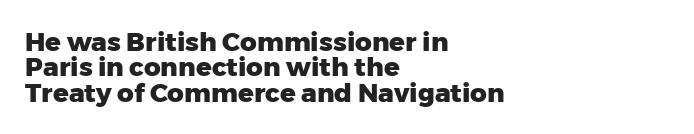
The image shows 26 px bold type, upright; set left-aligned, tight line spacing (0.98x), normal letter spacing, not underlined.
